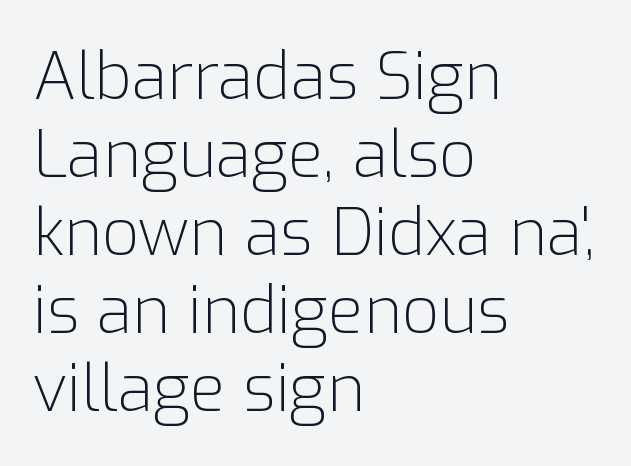
The image shows 65 px light sans-serif type, upright; set left-aligned, line spacing 1.2x, normal letter spacing, not underlined; low stroke contrast and a medium x-height.
